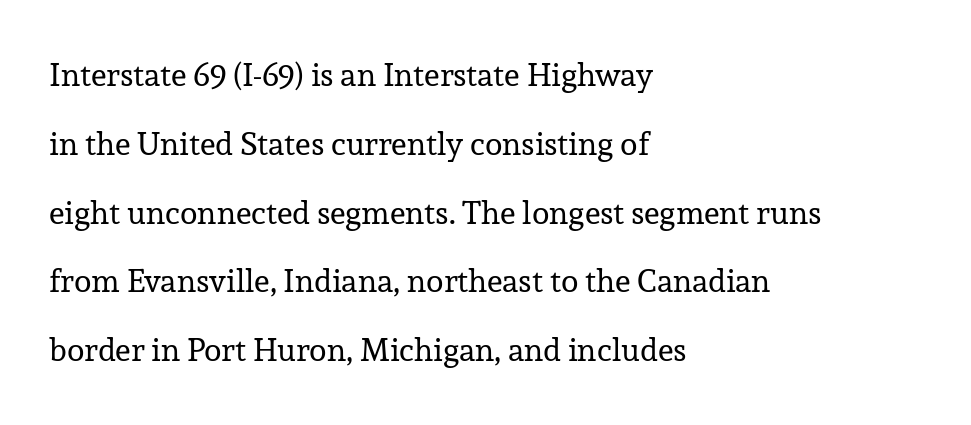
The image shows 32 px regular-weight serif type, upright; set left-aligned, loose line spacing (2.15x), normal letter spacing, not underlined; low stroke contrast and a medium x-height.
